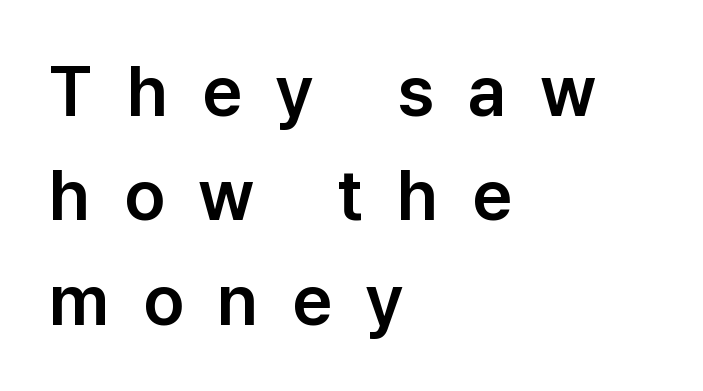
The image shows 70 px sans-serif type, upright; set left-aligned, normal line spacing (1.49x), unusually wide letter spacing (+0.48 em), not underlined; low stroke contrast and a medium x-height.
